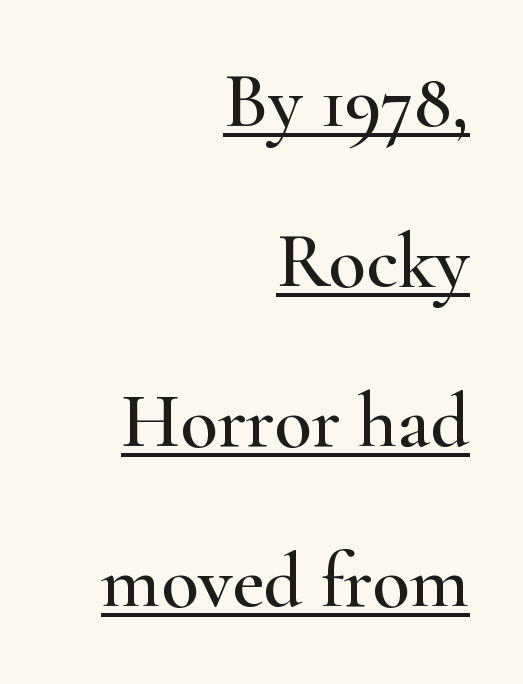
The image shows 77 px wide serif type, upright; set right-aligned, loose line spacing (2.08x), normal letter spacing, underlined; high stroke contrast and a small x-height.
